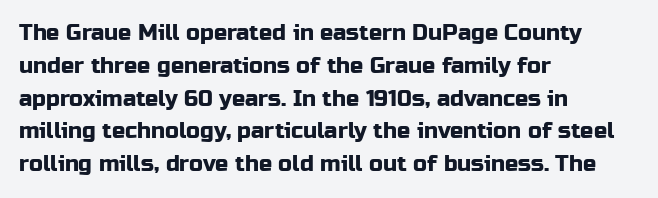
The image shows 22 px text type, upright; set left-aligned, normal line spacing (1.49x), normal letter spacing, not underlined.
